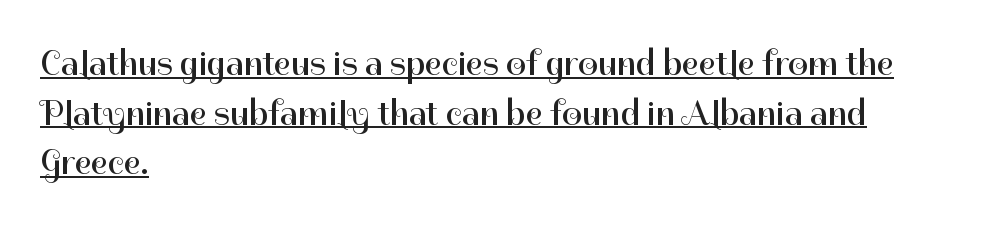
{"serif": "no", "italic": "no", "bold": "no", "weight": "regular", "width": "normal", "stroke_contrast": "high", "x_height": "medium", "monospaced": "no", "underline": "yes", "align": "left", "line_spacing": "normal", "line_spacing_ratio": 1.38, "letter_spacing": "normal", "letter_spacing_em": 0.0, "glyph_px": 36}
